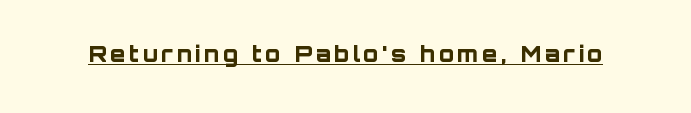
Heft: maximum for text — a bold. The rendering uses the underline text-decoration. Do the letters lean? They stand straight.
